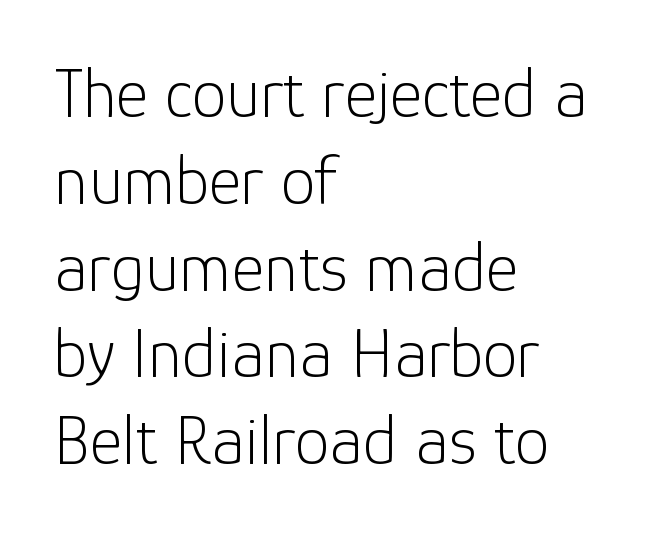
Is this a sans? Yes — the strokes have no serifs. Note the varied advance widths — an 'i' is clearly narrower than an 'm'. Type without underlining. Ascenders rise straight up at ninety degrees.
